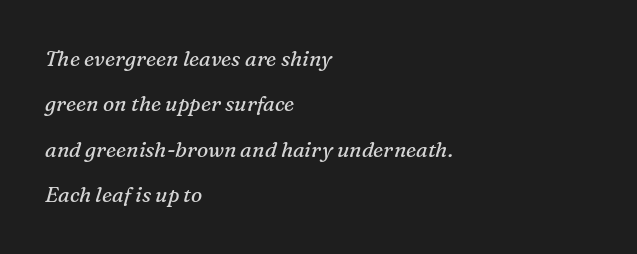
{"italic": "yes", "lean": "right", "slant_degrees": 16, "bold": "no", "underline": "no", "align": "left", "line_spacing": "loose", "line_spacing_ratio": 2.16, "letter_spacing": "normal", "letter_spacing_em": 0.0, "glyph_px": 21}
